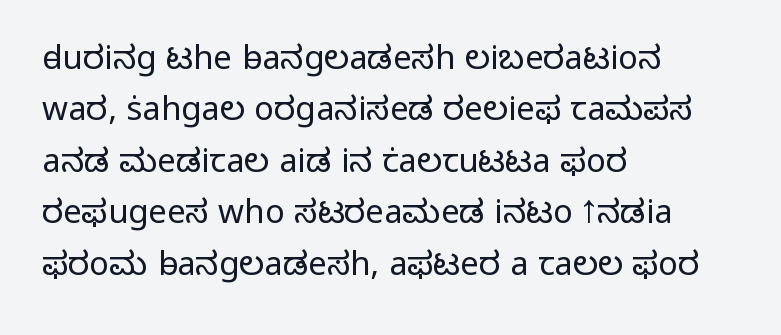
{"serif": "no", "italic": "no", "bold": "no", "weight": "light", "width": "normal", "stroke_contrast": "low", "x_height": "medium", "monospaced": "no", "underline": "no", "align": "left", "line_spacing": "normal", "line_spacing_ratio": 1.56, "letter_spacing": "normal", "letter_spacing_em": 0.0, "glyph_px": 33}
